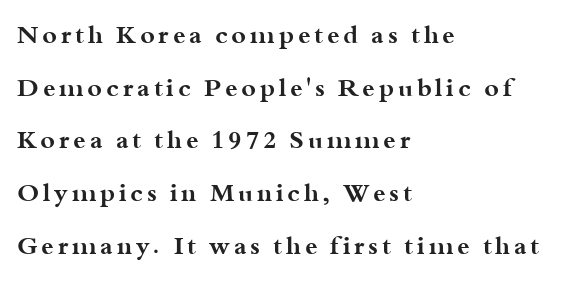
Notice the wide empty band between every row — that's loose leading. Short and long lines alike share a common starting point at left. The glyphs are unaccompanied by any horizontal stroke below them. A roman cut, with each character standing at attention. Heavy-handed strokes throughout: this text is bold.
